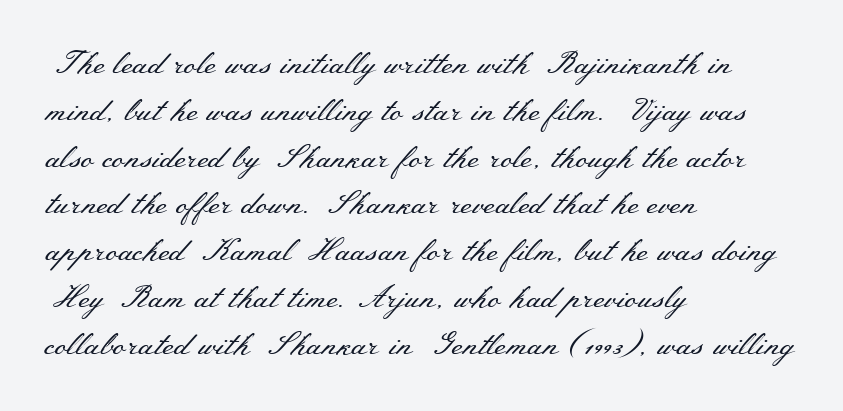
The image shows 31 px regular-weight, wide serif type; set left-aligned, normal line spacing (1.51x), normal letter spacing, not underlined; medium stroke contrast and a small x-height.
